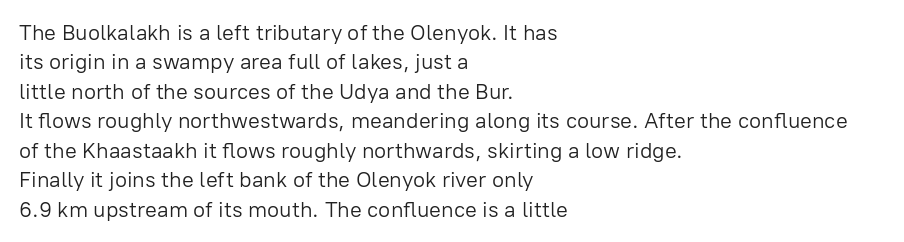
The image shows 22 px text type, upright; set left-aligned, normal line spacing (1.34x), normal letter spacing, not underlined.
